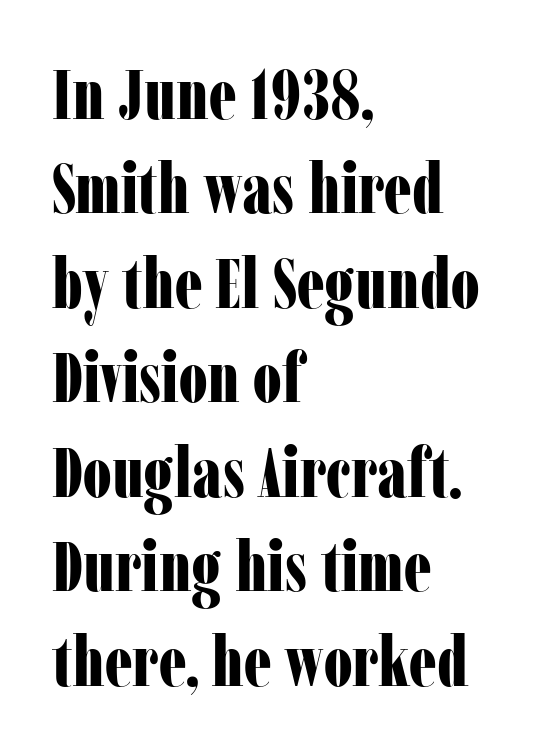
The image shows 70 px bold, condensed serif type, upright; set left-aligned, normal line spacing (1.35x), normal letter spacing, not underlined; low stroke contrast and a medium x-height.
